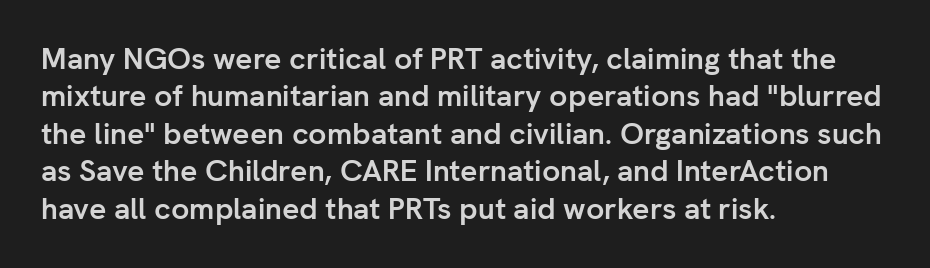
Q: Is the text bold? A: Yes.
Q: Is the text italic (slanted)? A: No, it is upright.
Q: Is the typeface a serif or a sans-serif typeface? A: Sans-serif.
Q: Is the text underlined? A: No.
Q: How is the paragraph aligned? A: Left-aligned.
Q: Is the spacing between letters normal or unusually wide? A: Normal.
Q: Is the spacing between lines tight, normal or loose? A: Normal.
Q: Width (condensed, normal, or wide)? A: Normal.
Q: Stroke contrast? A: Low.
Q: x-height? A: Medium.
Q: Monospaced? A: No.
